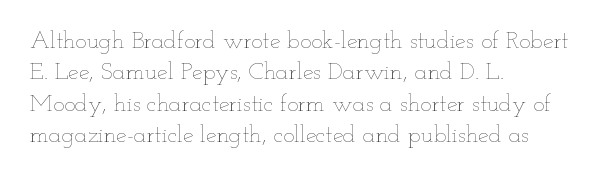
What stands out about the letter spacing? Nothing — it is the standard amount. Unmarked baselines from the first word to the last. The rendering anchors every line to the left-hand side. Regarding leading, the lines here are spaced in the standard way. Compared with a typical body face, this is equally light or lighter still. In terms of posture, this sample is upright.
